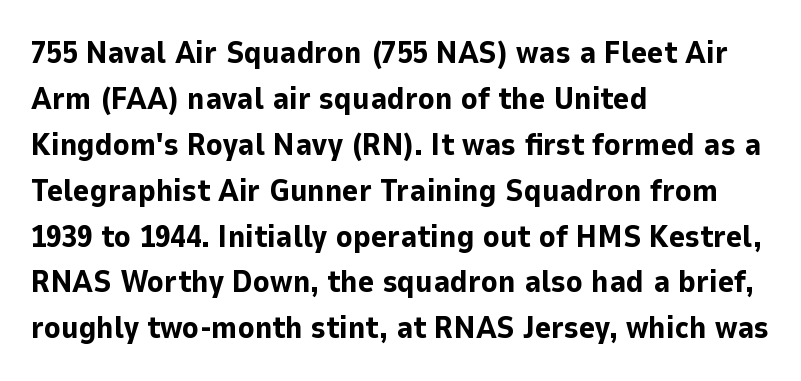
Is this a sans? Yes — the strokes have no serifs. These lines are rendered in a variable-pitch font. Upright lettering throughout. Leftover space on each line is placed entirely after the last word. Any mark beneath the type? The region is blank. Honestly, the row spacing looks completely unremarkable.
